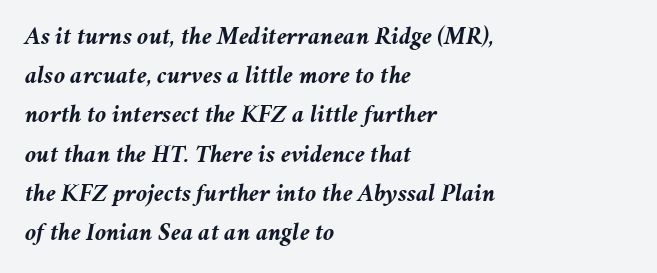
Q: Is the text bold? A: Yes.
Q: Is the text italic (slanted)? A: Yes, it leans right by about 11 degrees.
Q: Is the text underlined? A: No.
Q: How is the paragraph aligned? A: Left-aligned.
Q: Is the spacing between letters normal or unusually wide? A: Normal.
Q: Is the spacing between lines tight, normal or loose? A: Normal.
